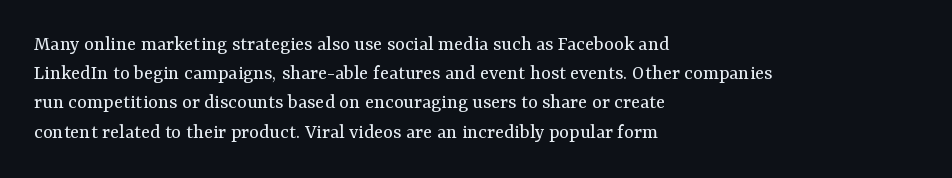
{"italic": "no", "bold": "no", "underline": "no", "align": "left", "line_spacing": "normal", "line_spacing_ratio": 1.39, "letter_spacing": "normal", "letter_spacing_em": 0.0, "glyph_px": 21}
